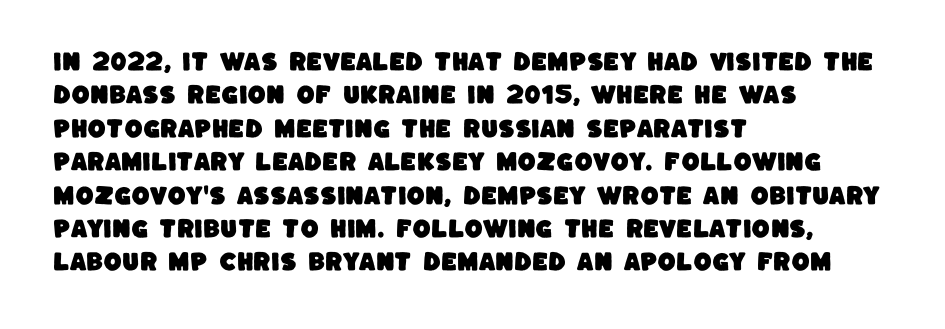
Q: Is the text underlined? A: No.
Q: How is the paragraph aligned? A: Left-aligned.
Q: Is the spacing between letters normal or unusually wide? A: Normal.
Q: Is the spacing between lines tight, normal or loose? A: Normal.
